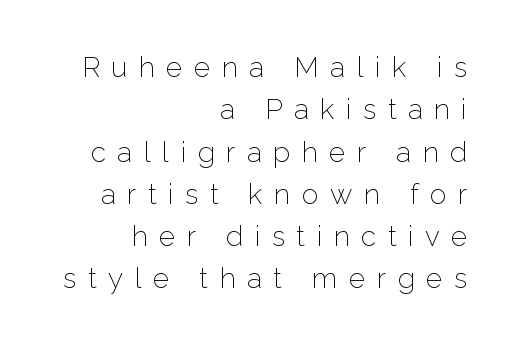
These lines are rendered in a variable-pitch font. These lines were composed using upright roman letters. The designer left line spacing at the default. Teacher's note: observe the even right margin — that is flush-right alignment. Unmarked baselines from the first word to the last. The face used here is rendered with a markedly widened letterfit.
